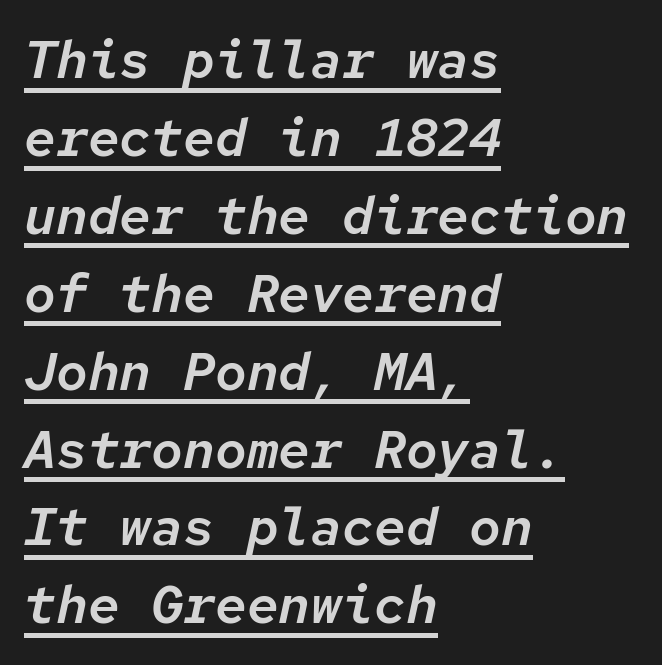
Short and long lines alike share a common starting point at left. The words here are underlined. The horizontal fit of the characters is conventional and even. Spacing verdict: monospaced, one width for all characters. This sample uses an oblique cut, with every glyph tilted off the vertical. Regarding leading, the lines here are spaced in the standard way.
